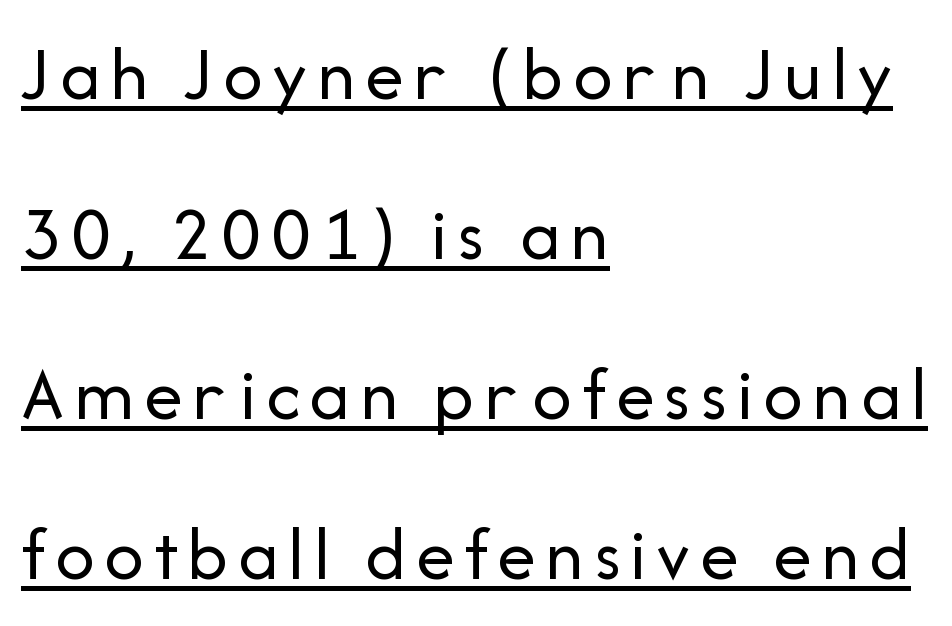
The rendering uses the underline text-decoration. The lines in this sample share a left origin and differ only in where they stop. Stroke terminals: plain, sans-serif. Does the lettering tilt? It doesn't — this is upright.
